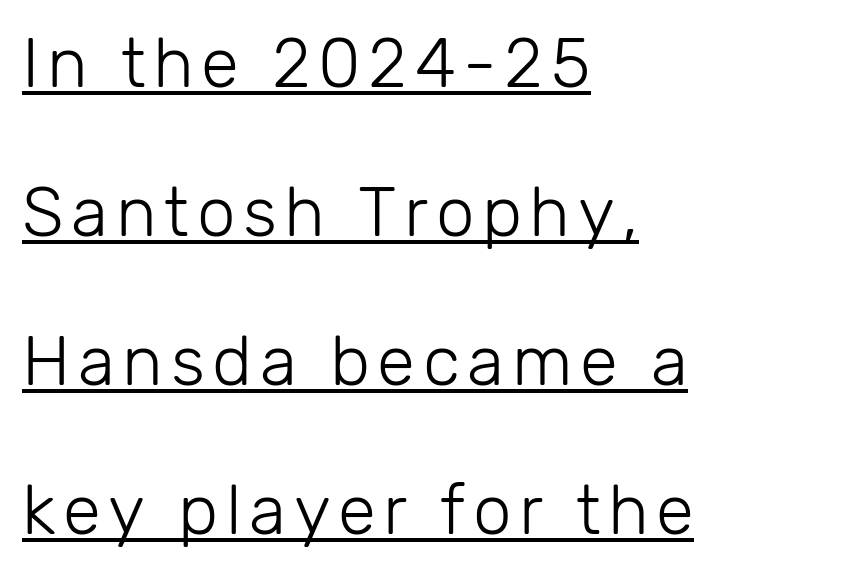
Caption: multi-line text, flush left, ragged right. Heaviness? Minimal to ordinary, like unemphasized prose. Whoever set this chose breathing room over compactness in the vertical rhythm. Do the characters align in a grid? No, the font is proportional.
